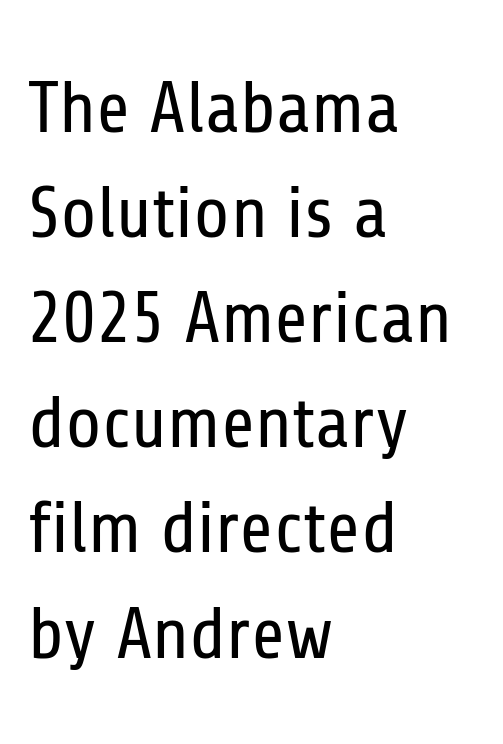
The image shows 73 px regular-weight, condensed sans-serif type, upright; set left-aligned, normal line spacing (1.44x), normal letter spacing, not underlined; low stroke contrast and a medium x-height.
